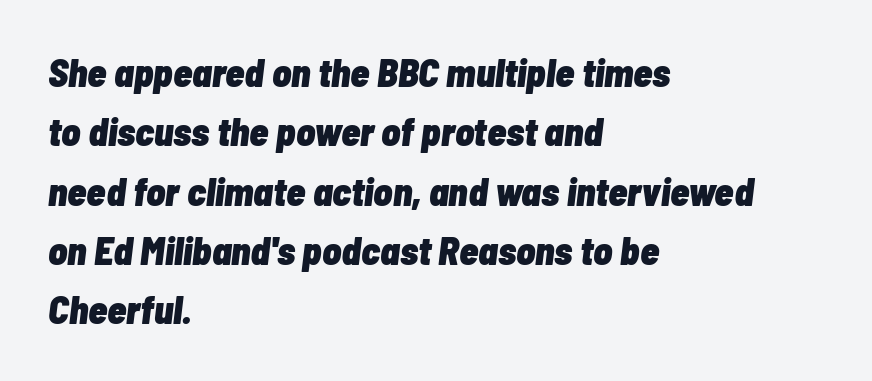
When letters slant like this, we call the style italic. Each word holds together tightly as a unit, with standard inter-letter gaps. The specimen omits any rule beneath the text block's lines. A typesetter would call this proportional, since set widths differ per character. Compared with typical paragraphs, the rows here are spaced about the same. Bold? Absolutely — the strokes are thick and heavy.
